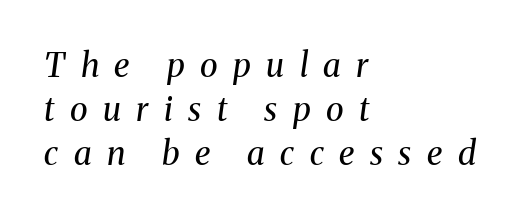
{"serif": "yes", "italic": "yes", "lean": "right", "slant_degrees": 8, "bold": "no", "weight": "regular", "width": "normal", "stroke_contrast": "medium", "x_height": "medium", "monospaced": "no", "underline": "no", "align": "left", "line_spacing": "normal", "line_spacing_ratio": 1.33, "letter_spacing": "wide", "letter_spacing_em": 0.47, "glyph_px": 33}
